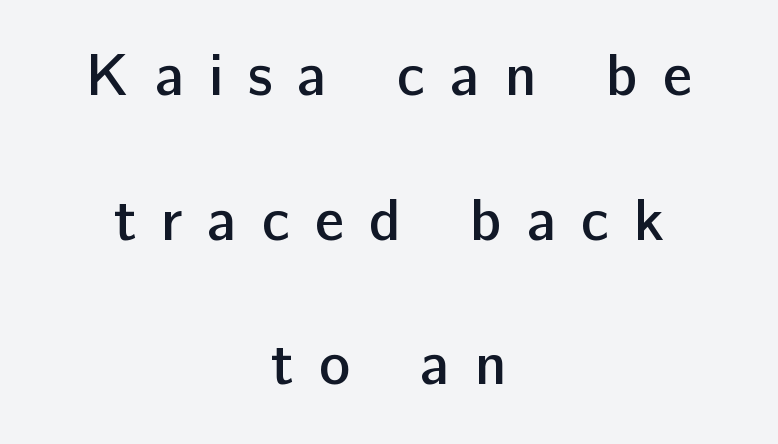
Q: Is the text bold? A: Semi-bold.
Q: Is the text italic (slanted)? A: No, it is upright.
Q: Is the typeface a serif or a sans-serif typeface? A: Sans-serif.
Q: Is the text underlined? A: No.
Q: How is the paragraph aligned? A: Centered.
Q: Is the spacing between letters normal or unusually wide? A: Unusually wide.
Q: Is the spacing between lines tight, normal or loose? A: Loose.
Q: Width (condensed, normal, or wide)? A: Normal.
Q: Stroke contrast? A: Low.
Q: x-height? A: Medium.
Q: Monospaced? A: No.
